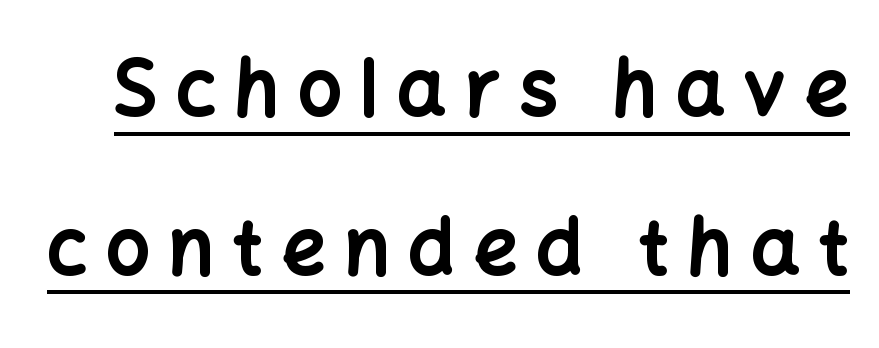
Are there feet on the stems? There aren't — it's a sans. Is the type bold? Yes — the strokes are clearly thick and heavy. In terms of leading, this rendering errs on the spacious side. The axis of the letterforms is exactly vertical. The passage shown has open, widely tracked lettering throughout.
